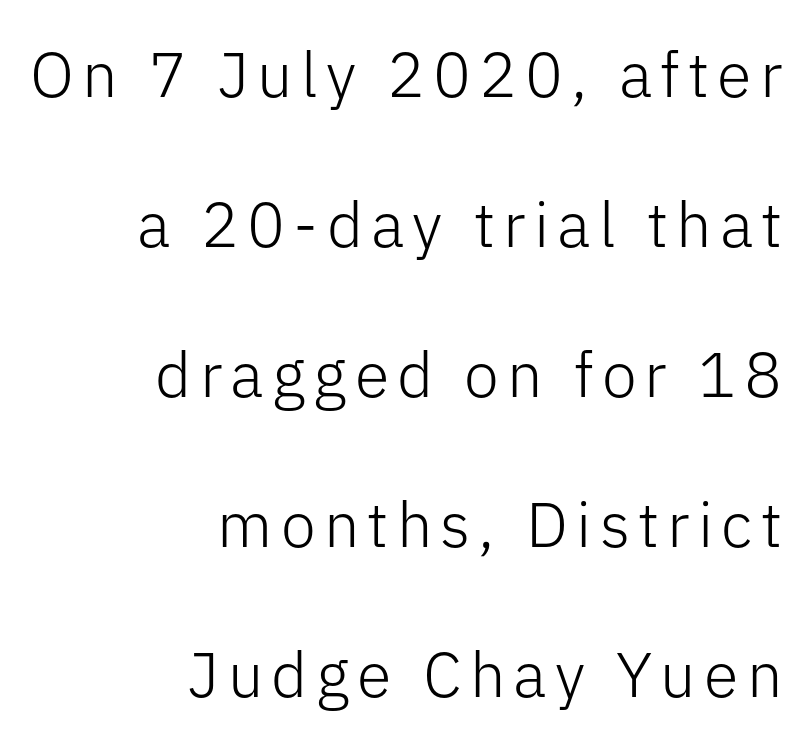
The image shows 63 px light sans-serif type, upright; set right-aligned, loose line spacing (2.38x), not underlined; low stroke contrast and a medium x-height.
